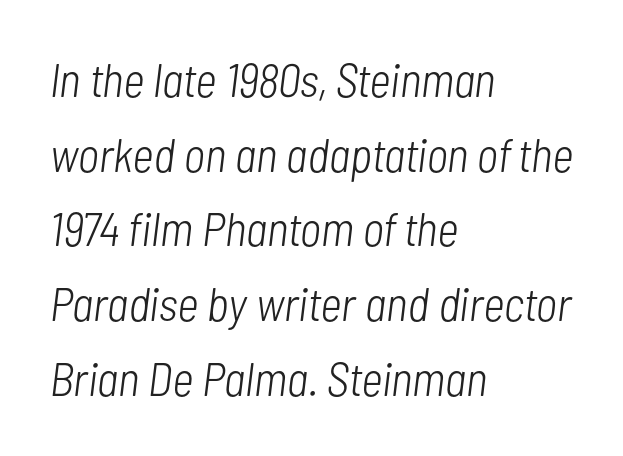
Character widths vary here, with narrow letters taking less room than wide ones. The tracking reads as untouched default to a designer's eye. Compared with a typical body face, this is equally light or lighter still. Caption: multi-line text, flush left, ragged right. When letters slant like this, we call the style italic.
